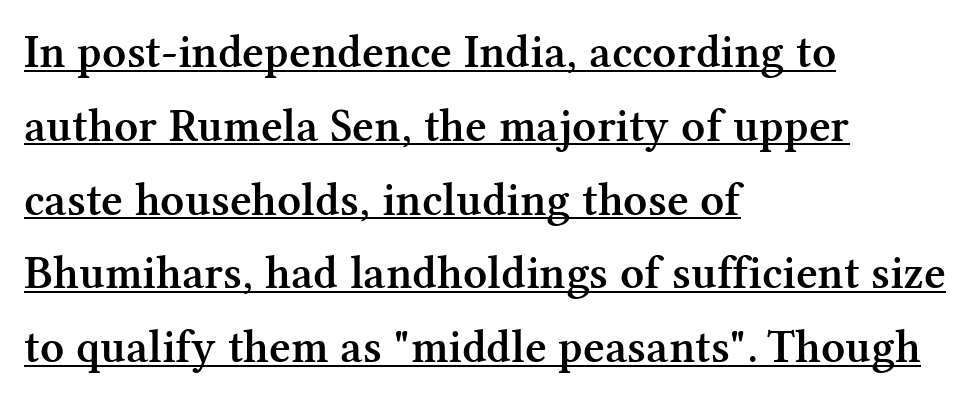
{"serif": "yes", "italic": "no", "bold": "semi", "weight": "semibold", "width": "normal", "stroke_contrast": "medium", "x_height": "medium", "monospaced": "no", "underline": "yes", "align": "left", "line_spacing": "normal", "line_spacing_ratio": 1.57, "letter_spacing": "normal", "letter_spacing_em": 0.0, "glyph_px": 47}
